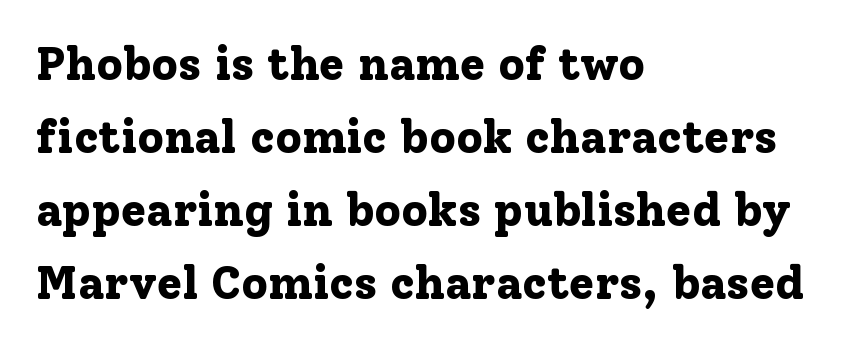
Each letter keeps its own natural width here, so spacing adapts to shape. How are the letters spaced? Ordinarily, with no added tracking. This rendering uses left alignment, leaving the right contour irregular. Regarding serifs, this sample has them. Vertical strokes here are truly vertical. The rows are spaced the way most documents space them.
